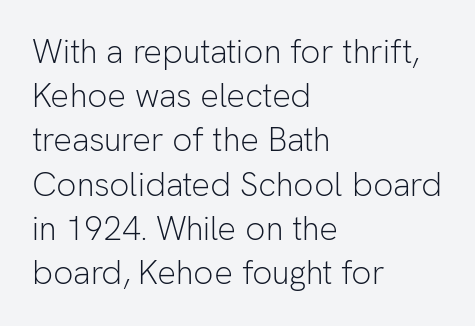
{"serif": "no", "italic": "no", "bold": "no", "weight": "light", "width": "normal", "stroke_contrast": "low", "x_height": "medium", "monospaced": "no", "underline": "no", "align": "left", "line_spacing": "normal", "line_spacing_ratio": 1.34, "letter_spacing": "normal", "letter_spacing_em": 0.0, "glyph_px": 33}
